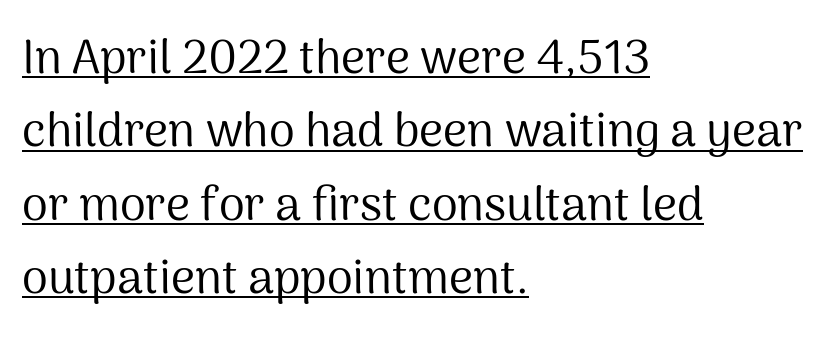
Does the lettering tilt? It doesn't — this is upright. Which margin do the lines hug? The left one — the right edge is uneven. You could not count columns in this text — the font is proportionally spaced. The rendering keeps characters at their native spacing. A baseline rule has been typeset under these characters.
